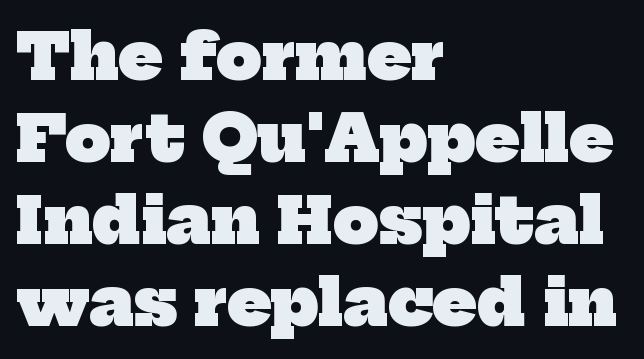
{"serif": "yes", "bold": "yes", "weight": "heavy", "width": "normal", "stroke_contrast": "low", "x_height": "medium", "monospaced": "no", "underline": "no", "align": "left", "line_spacing": "normal", "line_spacing_ratio": 1.28, "letter_spacing": "normal", "letter_spacing_em": 0.0, "glyph_px": 64}
